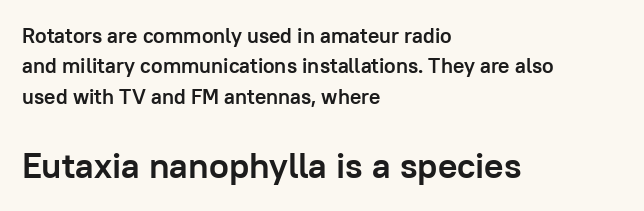
The image shows 36 px semibold sans-serif type, upright; set left-aligned, normal line spacing (1.45x), normal letter spacing, not underlined; the second (bottom) block is 1.71x larger; low stroke contrast and a medium x-height.
